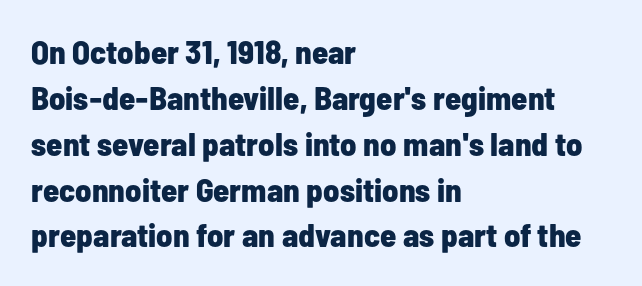
{"serif": "no", "italic": "no", "bold": "yes", "weight": "bold", "width": "condensed", "stroke_contrast": "low", "x_height": "medium", "monospaced": "no", "underline": "no", "align": "left", "line_spacing": "normal", "line_spacing_ratio": 1.39, "letter_spacing": "normal", "letter_spacing_em": 0.0, "glyph_px": 33}
